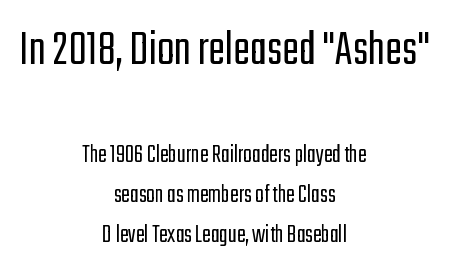
Reading top to bottom, the characters get smaller at the block break. One-word summary of the alignment: center. You could not count columns in this text — the font is proportionally spaced. Check the space under the baseline: it is left empty. This sample uses a sans-serif face. This sample uses plain, unmodified letter spacing.
